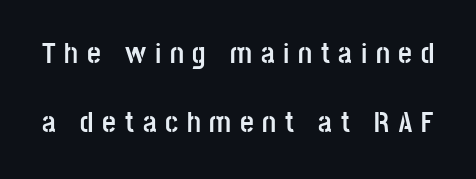
Q: Is the text bold? A: Yes.
Q: Is the text italic (slanted)? A: No, it is upright.
Q: Is the typeface a serif or a sans-serif typeface? A: Sans-serif.
Q: Is the text underlined? A: No.
Q: Is the spacing between letters normal or unusually wide? A: Unusually wide.
Q: Is the spacing between lines tight, normal or loose? A: Loose.
Q: Width (condensed, normal, or wide)? A: Condensed.
Q: Stroke contrast? A: Low.
Q: x-height? A: Large.
Q: Monospaced? A: No.
